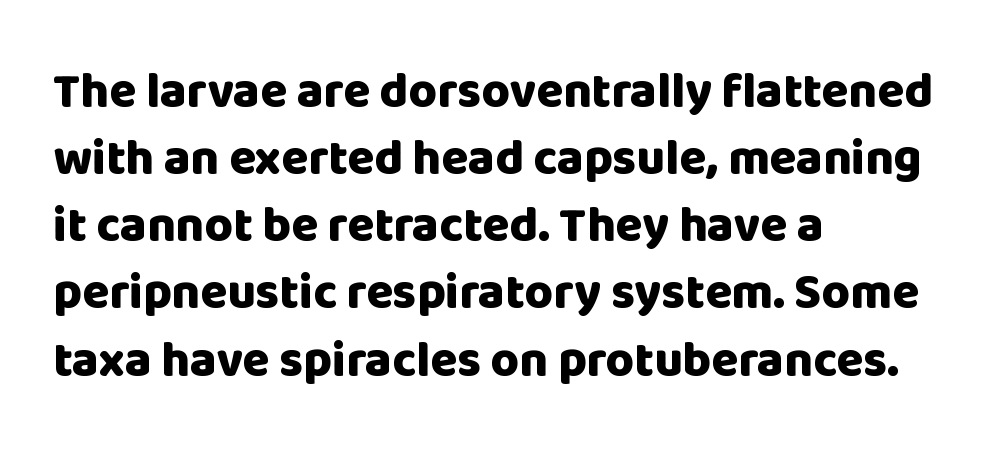
Typographic density is high because the face is bold. In terms of posture, this sample is upright. Here the designer chose a conventional face with non-uniform glyph widths. Examine the stroke ends and you'll find no serifs. If you drew a ruler down the left edge, every line would touch it.
